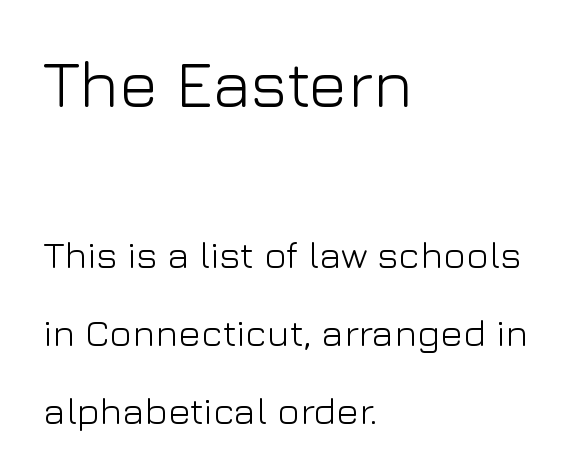
{"serif": "no", "italic": "no", "bold": "no", "weight": "light", "width": "normal", "stroke_contrast": "low", "x_height": "medium", "monospaced": "no", "underline": "no", "align": "left", "line_spacing": "loose", "line_spacing_ratio": 2.05, "letter_spacing": "normal", "letter_spacing_em": 0.0, "larger_block": "first", "size_ratio": 1.74, "glyph_px": 66}
